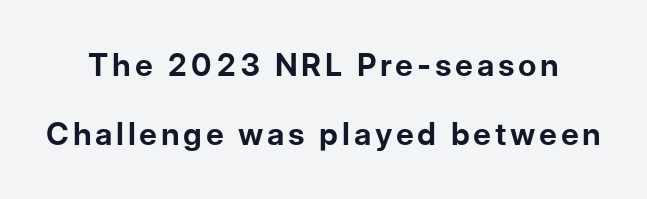
The letters advance in unequal steps, a hallmark of proportional type. The passage shown is not underscored anywhere. A dark, heavy texture on the line: the type is bold. Reading down the column, the eye jumps a long way to each next line.
